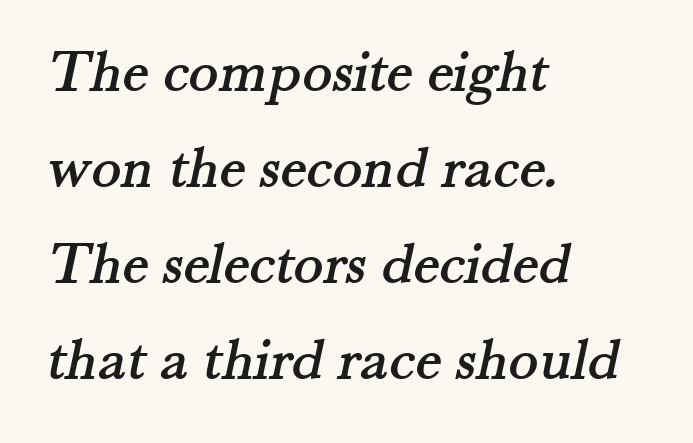
{"serif": "yes", "width": "normal", "stroke_contrast": "medium", "x_height": "small", "monospaced": "no", "underline": "no", "align": "left", "line_spacing": "normal", "line_spacing_ratio": 1.55, "letter_spacing": "normal", "letter_spacing_em": 0.0, "glyph_px": 62}
